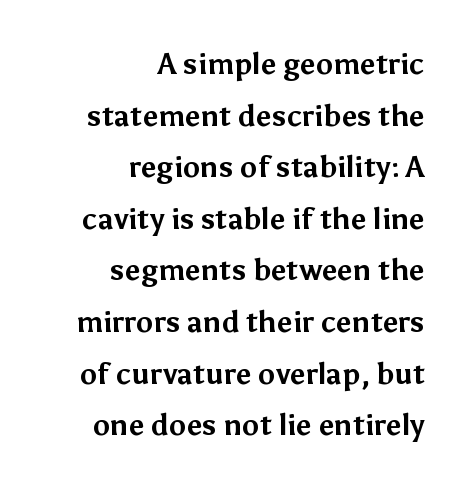
Q: Is the text bold? A: Yes.
Q: Is the text italic (slanted)? A: No, it is upright.
Q: Is the typeface a serif or a sans-serif typeface? A: Sans-serif.
Q: Is the text underlined? A: No.
Q: How is the paragraph aligned? A: Right-aligned.
Q: Is the spacing between letters normal or unusually wide? A: Normal.
Q: Width (condensed, normal, or wide)? A: Normal.
Q: Stroke contrast? A: Medium.
Q: x-height? A: Medium.
Q: Monospaced? A: No.
